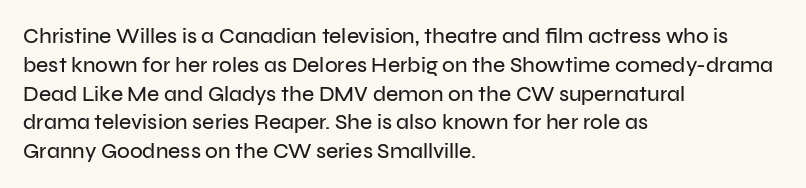
The image shows 21 px text type, upright; set left-aligned, normal line spacing (1.37x), normal letter spacing, not underlined.
